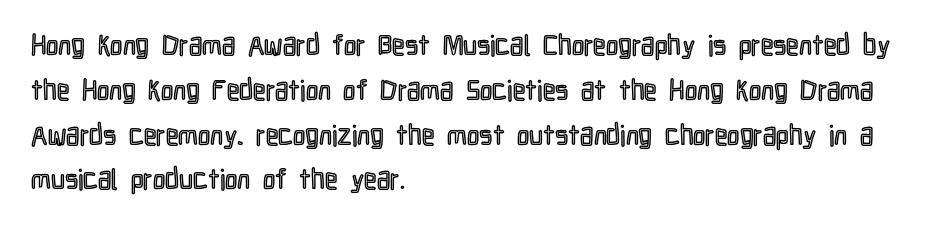
Q: Is the text italic (slanted)? A: No, it is upright.
Q: Is the text underlined? A: No.
Q: How is the paragraph aligned? A: Left-aligned.
Q: Is the spacing between letters normal or unusually wide? A: Normal.
Q: Is the spacing between lines tight, normal or loose? A: Normal.
Q: Width (condensed, normal, or wide)? A: Condensed.
Q: x-height? A: Medium.
Q: Monospaced? A: No.
